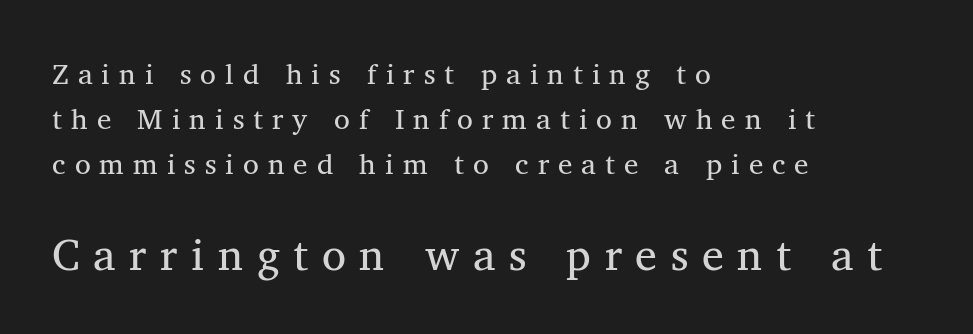
The image shows 44 px regular-weight serif type, upright; set left-aligned, normal line spacing (1.55x), unusually wide letter spacing (+0.31 em), not underlined; the second (bottom) block is 1.52x larger; medium stroke contrast and a medium x-height.
